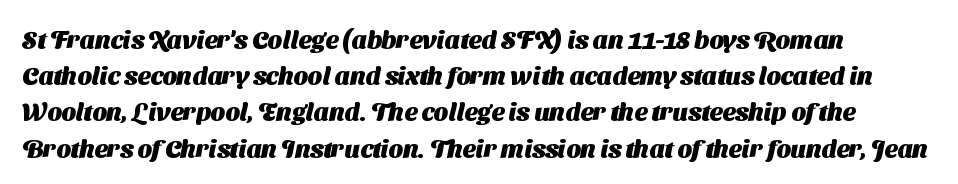
Vertically, the passage feels balanced, rows spaced as you'd expect. The line texture is even and compact thanks to regular tracking. These lines are set flush left with a ragged right edge. Quick note: underline off. Plenty of ink on the page — the face is bold.
